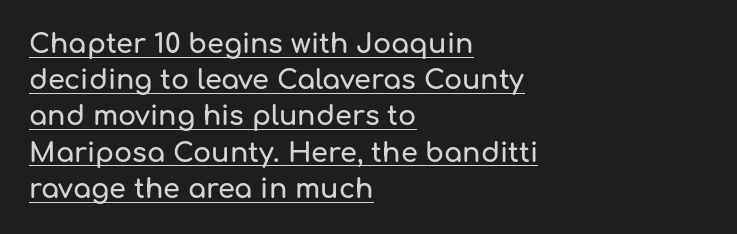
{"italic": "no", "underline": "yes", "align": "left", "line_spacing": "normal", "line_spacing_ratio": 1.34, "letter_spacing": "normal", "letter_spacing_em": 0.0, "glyph_px": 27}
